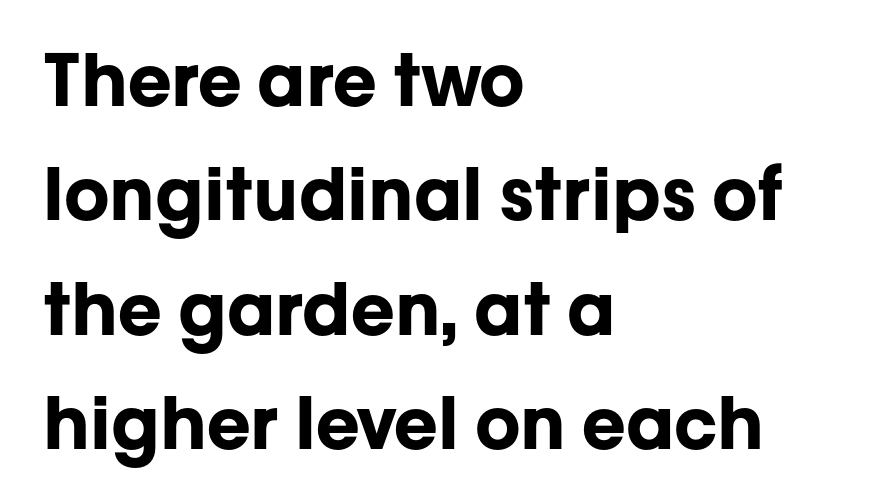
{"serif": "no", "italic": "no", "bold": "yes", "weight": "bold", "width": "normal", "stroke_contrast": "low", "x_height": "medium", "monospaced": "no", "underline": "no", "align": "left", "line_spacing": "normal", "line_spacing_ratio": 1.59, "letter_spacing": "normal", "letter_spacing_em": 0.0, "glyph_px": 72}
